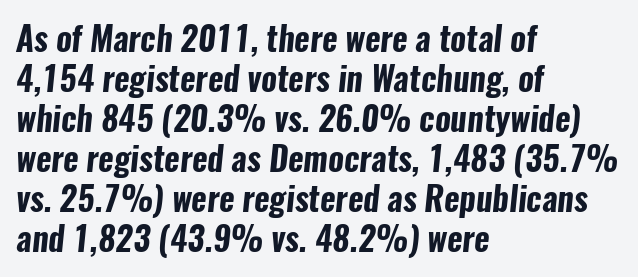
Q: Is the text bold? A: Yes.
Q: Is the typeface a serif or a sans-serif typeface? A: Sans-serif.
Q: Is the text underlined? A: No.
Q: How is the paragraph aligned? A: Left-aligned.
Q: Is the spacing between letters normal or unusually wide? A: Normal.
Q: Width (condensed, normal, or wide)? A: Condensed.
Q: Stroke contrast? A: Low.
Q: x-height? A: Medium.
Q: Monospaced? A: No.
